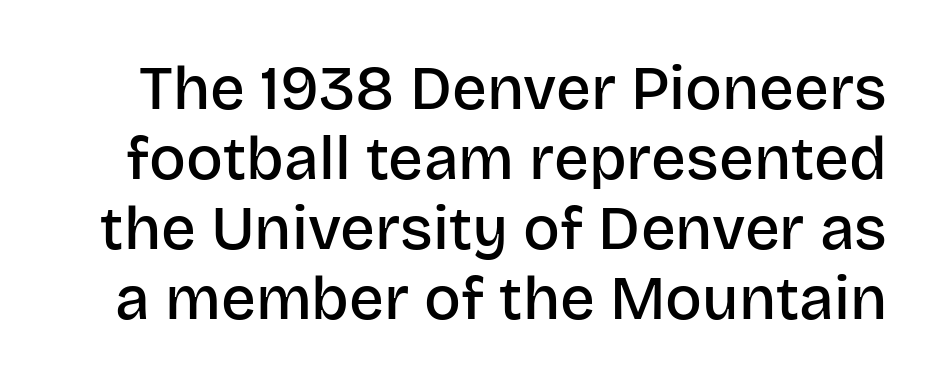
The image shows 61 px semibold sans-serif type, upright; set tight line spacing (1.15x), normal letter spacing, not underlined; low stroke contrast and a large x-height.
